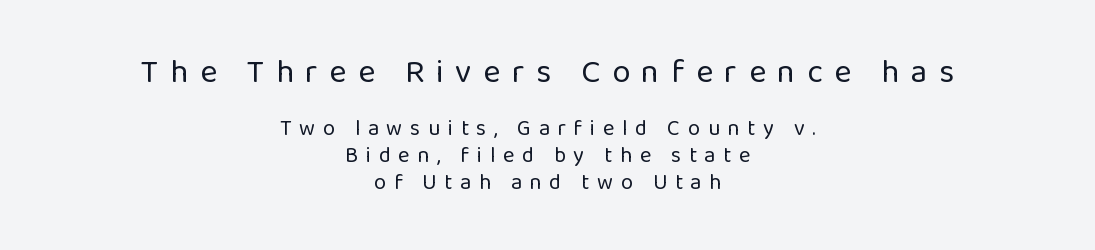
The image shows 33 px regular-weight sans-serif type, upright; set centered, line spacing 1.21x, unusually wide letter spacing (+0.35 em), not underlined; the first (top) block is 1.5x larger; low stroke contrast and a medium x-height.
